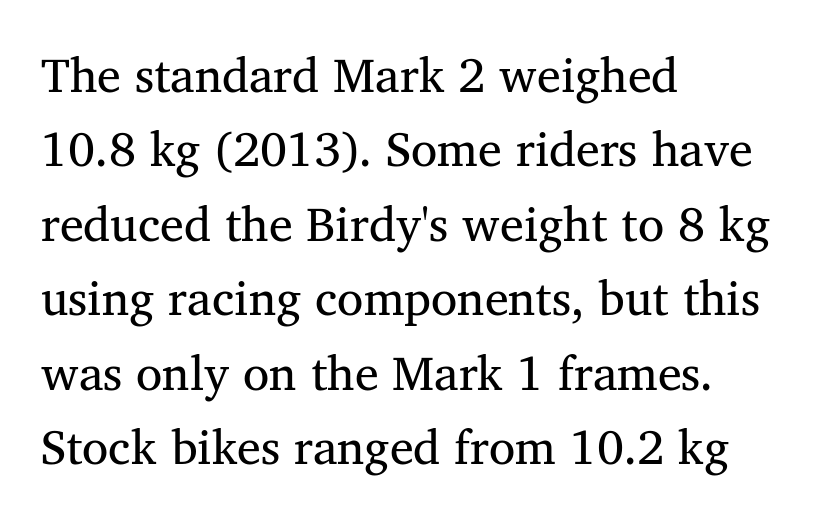
The image shows 48 px regular-weight serif type; set left-aligned, normal line spacing (1.55x), normal letter spacing, not underlined; medium stroke contrast and a medium x-height.
